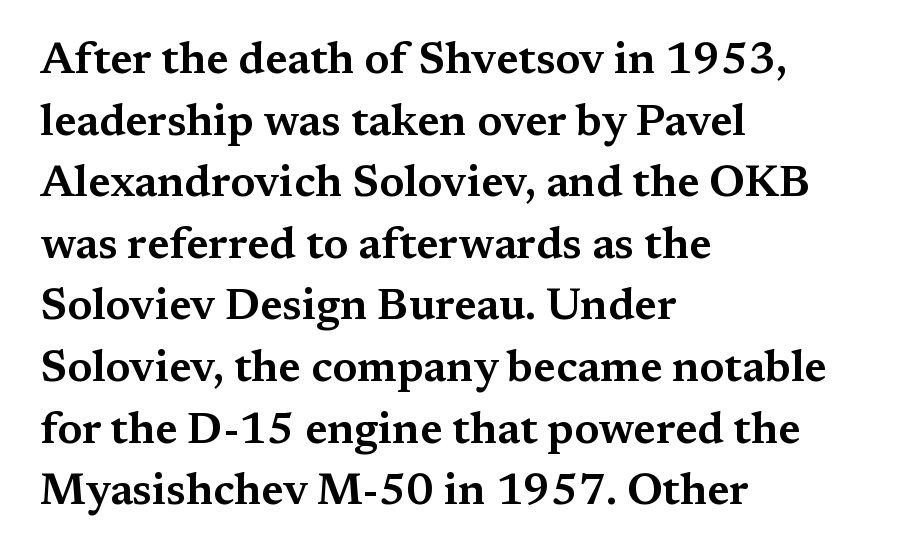
The image shows 44 px wide serif type, upright; set left-aligned, normal line spacing (1.4x), normal letter spacing, not underlined; medium stroke contrast and a medium x-height.
